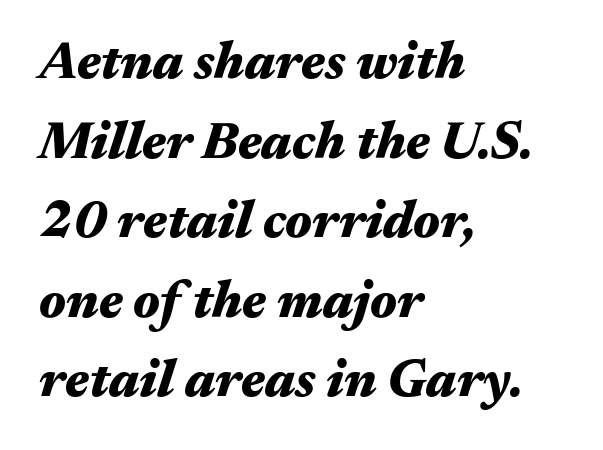
The string is rendered with underlining switched off. Teacher's note: observe the even left margin — that is flush-left alignment. You could call the tracking neutral — neither tight nor loose. Each new line begins a customary step beneath the previous one. Yep, that's italic — everything's leaning. Looks like regular typesetting: each glyph gets only the width it needs.
